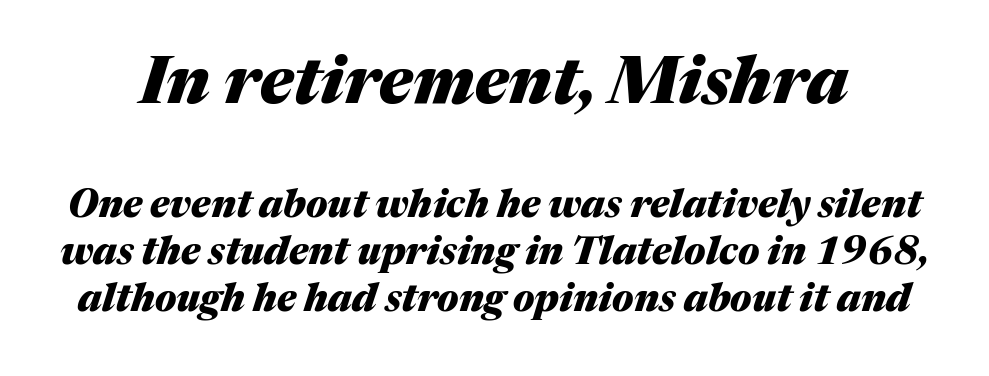
Q: Is the text bold? A: Yes.
Q: Is the text italic (slanted)? A: Yes, it leans right by about 17 degrees.
Q: Is the text underlined? A: No.
Q: Is the spacing between letters normal or unusually wide? A: Normal.
Q: Which block of text is set in a larger size, the first (top) or the second (bottom)? A: The first (top) one.
Q: Width (condensed, normal, or wide)? A: Normal.
Q: Stroke contrast? A: Medium.
Q: x-height? A: Medium.
Q: Monospaced? A: No.
